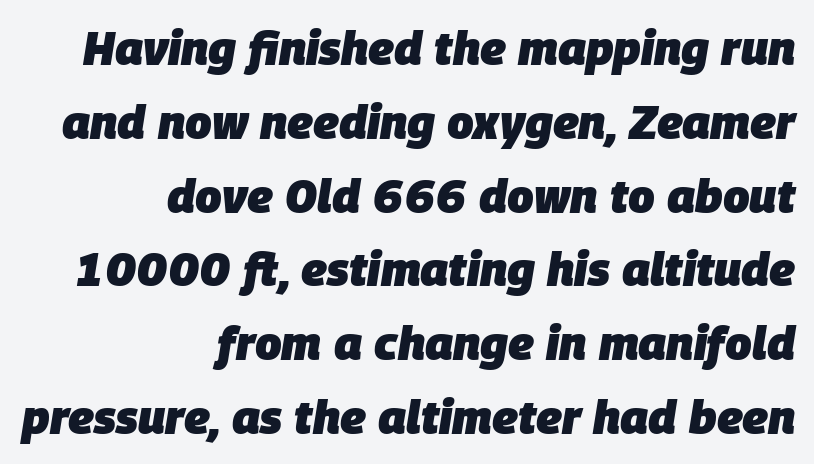
Q: Is the text bold? A: Yes.
Q: Is the text italic (slanted)? A: Yes, it leans right by about 9 degrees.
Q: Is the text underlined? A: No.
Q: How is the paragraph aligned? A: Right-aligned.
Q: Is the spacing between letters normal or unusually wide? A: Normal.
Q: Is the spacing between lines tight, normal or loose? A: Normal.
Q: Width (condensed, normal, or wide)? A: Normal.
Q: Stroke contrast? A: Low.
Q: x-height? A: Large.
Q: Monospaced? A: No.
